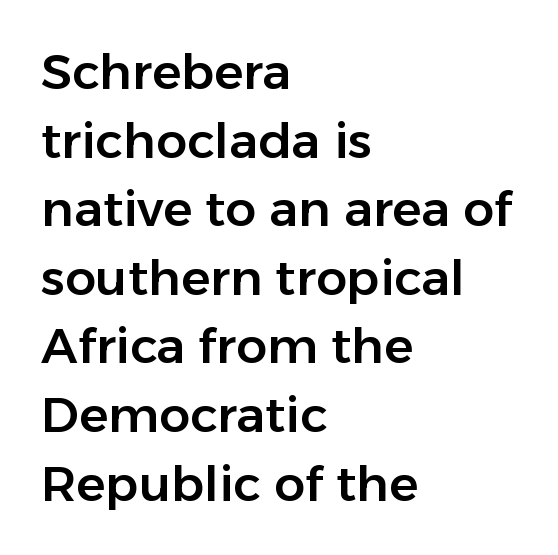
The image shows 49 px sans-serif type, upright; set left-aligned, normal line spacing (1.4x), normal letter spacing, not underlined; low stroke contrast and a medium x-height.
